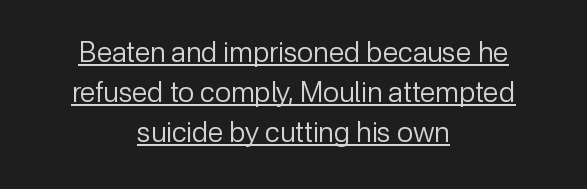
Q: Is the text bold? A: No.
Q: Is the text italic (slanted)? A: No, it is upright.
Q: Is the typeface a serif or a sans-serif typeface? A: Sans-serif.
Q: Is the text underlined? A: Yes.
Q: How is the paragraph aligned? A: Centered.
Q: Is the spacing between letters normal or unusually wide? A: Normal.
Q: Is the spacing between lines tight, normal or loose? A: Normal.
Q: Width (condensed, normal, or wide)? A: Normal.
Q: Stroke contrast? A: Low.
Q: x-height? A: Medium.
Q: Monospaced? A: No.
